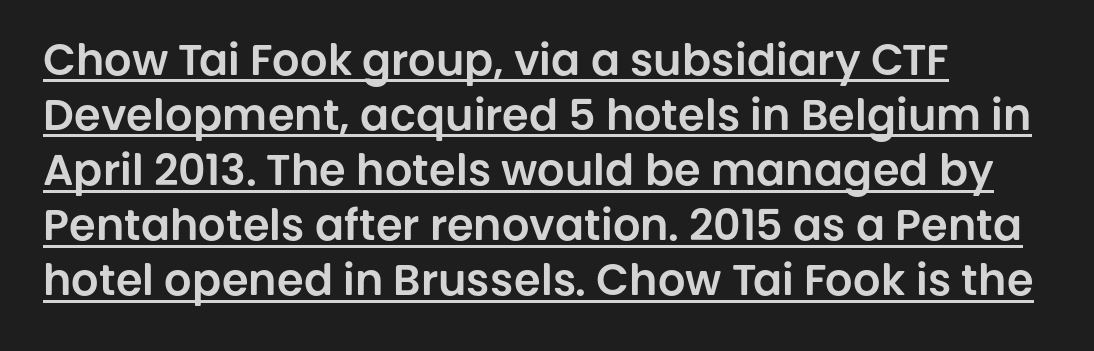
The image shows 43 px sans-serif type, upright; set left-aligned, normal line spacing (1.28x), normal letter spacing, underlined; low stroke contrast and a large x-height.
